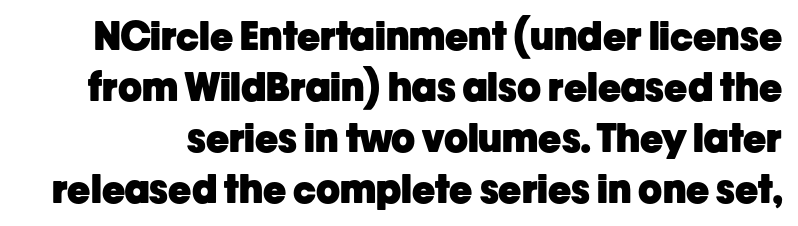
{"serif": "no", "italic": "no", "bold": "yes", "weight": "heavy", "width": "normal", "stroke_contrast": "low", "x_height": "medium", "monospaced": "no", "underline": "no", "line_spacing": "normal", "line_spacing_ratio": 1.31, "letter_spacing": "normal", "letter_spacing_em": 0.0, "glyph_px": 39}
